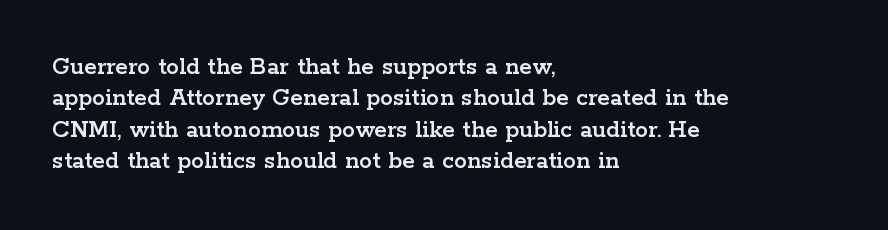
Q: Is the text italic (slanted)? A: No, it is upright.
Q: Is the text underlined? A: No.
Q: How is the paragraph aligned? A: Left-aligned.
Q: Is the spacing between letters normal or unusually wide? A: Normal.
